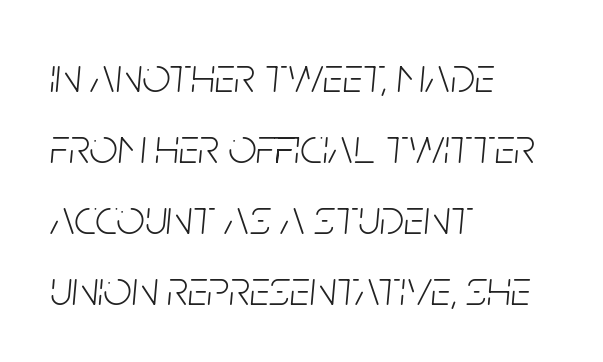
Descender tails drop into unmarked territory. Glyph-to-glyph distance matches everyday printed text. Which margin do the lines hug? The left one — the right edge is uneven. No chunkiness to these letters — they're not bold. Tall strokes in this sample are angled rather than plumb.
